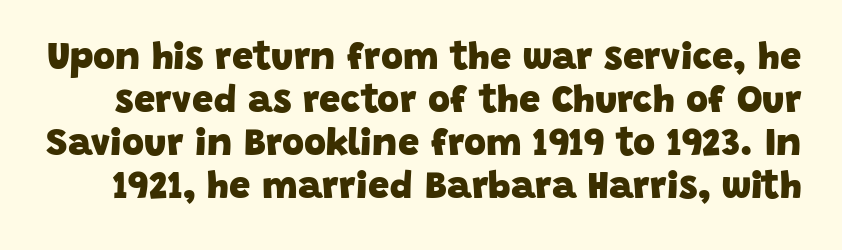
Q: Is the text bold? A: Yes.
Q: Is the typeface a serif or a sans-serif typeface? A: Sans-serif.
Q: Is the text underlined? A: No.
Q: Is the spacing between letters normal or unusually wide? A: Normal.
Q: Is the spacing between lines tight, normal or loose? A: Tight.
Q: Width (condensed, normal, or wide)? A: Normal.
Q: Stroke contrast? A: Low.
Q: x-height? A: Large.
Q: Monospaced? A: No.
